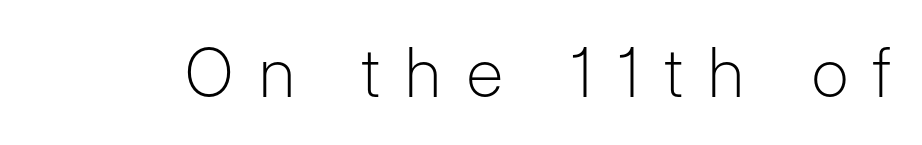
The image shows 68 px light sans-serif type, upright; set unusually wide letter spacing (+0.38 em), not underlined; low stroke contrast and a medium x-height.
